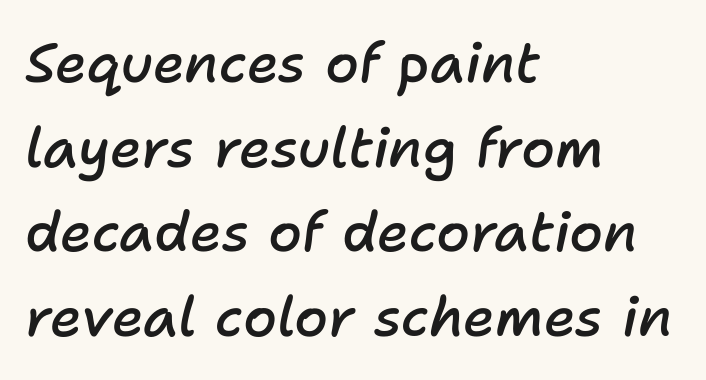
Slant detected: the letters are inclined. These lines carry some extra weight — a demibold, not a full bold. Spacing between characters is what you'd get straight out of the box. Notice how descenders clear the ascenders below comfortably — that's standard leading.
